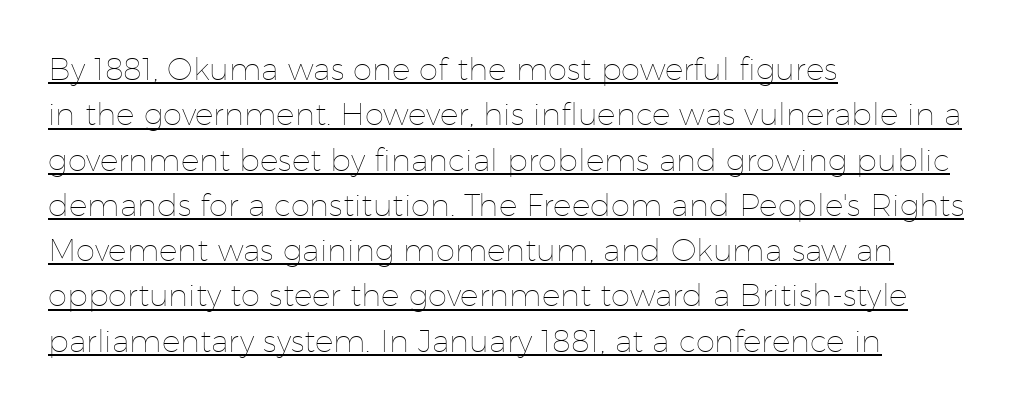
{"italic": "no", "bold": "no", "weight": "thin", "width": "normal", "stroke_contrast": "low", "x_height": "medium", "monospaced": "no", "underline": "yes", "align": "left", "line_spacing": "normal", "line_spacing_ratio": 1.46, "letter_spacing": "normal", "letter_spacing_em": 0.0, "glyph_px": 31}
